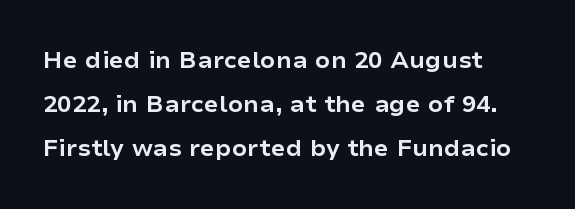
Weight: bold. This is roman type, the default non-slanted kind. Reading down the block, your eye returns to a fixed left position each line. Has an underline been added? It has not. Nothing unusual about the tracking: characters are spaced as the font intends.
